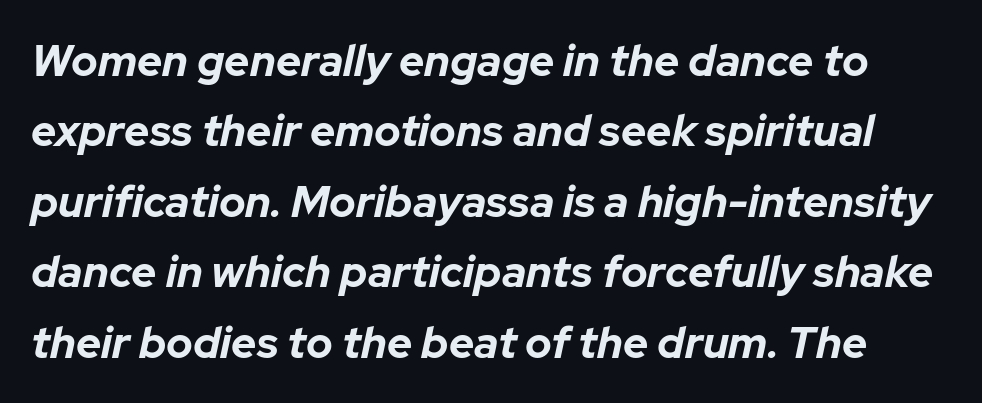
The image shows 44 px bold type, italic (leaning right); set normal line spacing (1.6x), normal letter spacing, not underlined; low stroke contrast and a medium x-height.
